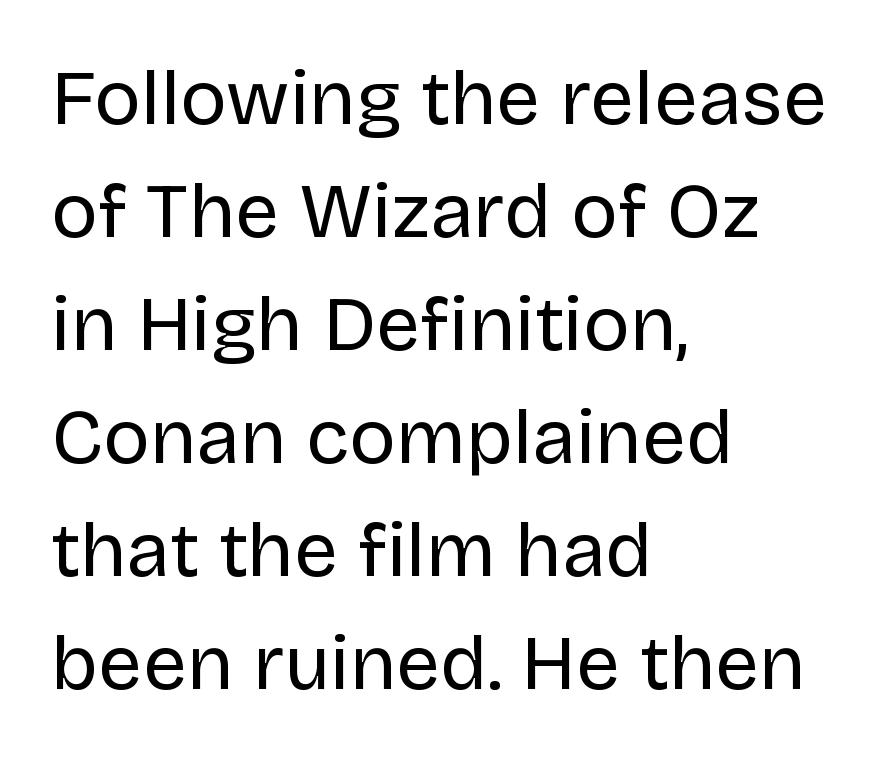
The image shows 78 px regular-weight sans-serif type, upright; set left-aligned, normal line spacing (1.45x), normal letter spacing, not underlined; low stroke contrast and a large x-height.
